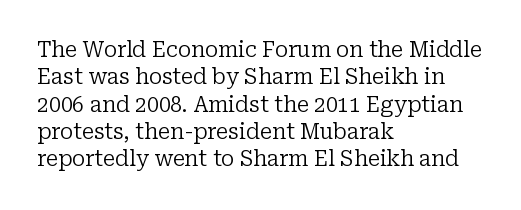
The image shows 21 px text type, upright; set left-aligned, normal line spacing (1.3x), normal letter spacing, not underlined.
